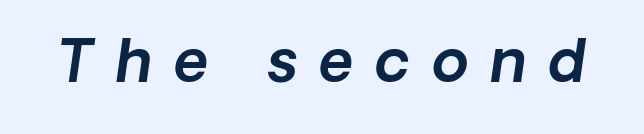
Descenders are the only things crossing below the line. The rendering shows plain stroke endings on the letterforms — a sans-serif design. There is plenty of visible air inserted between adjacent glyphs. The rendering uses natural spacing where letterforms have individual widths.
